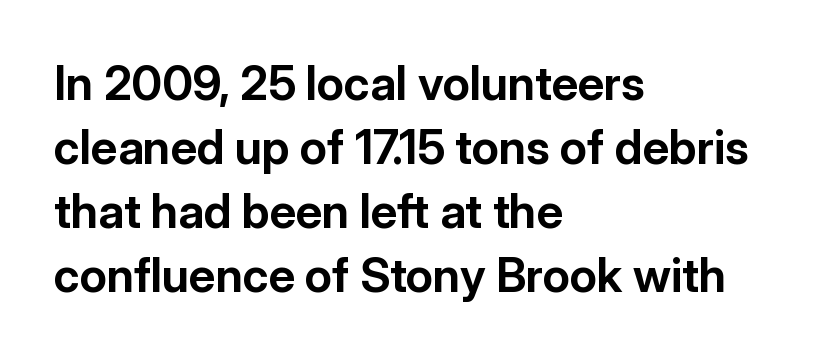
This sample keeps an unexceptional amount of space between lines. This is heavy type, rendered in bold. In terms of letterform style, serifs are entirely absent. The face used here is rendered with its standard letterfit.
